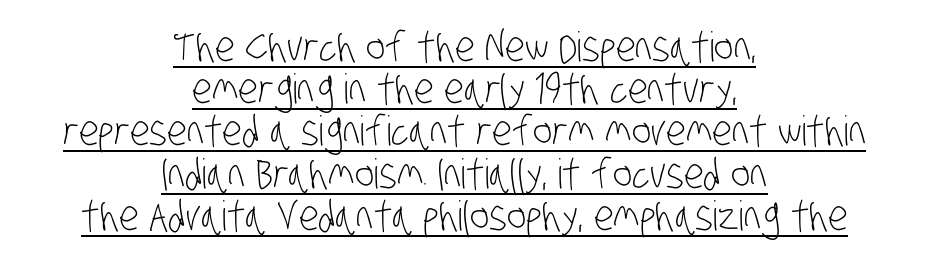
The image shows 41 px light, condensed sans-serif type; set centered, tight line spacing (1.03x), normal letter spacing, underlined; low stroke contrast and a large x-height.
